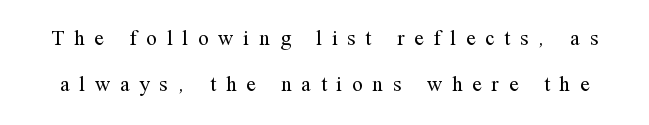
Weight: in the light-to-regular range. Upright lettering throughout. Loose tracking; the words dissolve into strings of separated letters. Successive baselines arrive slowly, with a big drop between each. Any mark beneath the type? The region is blank.
